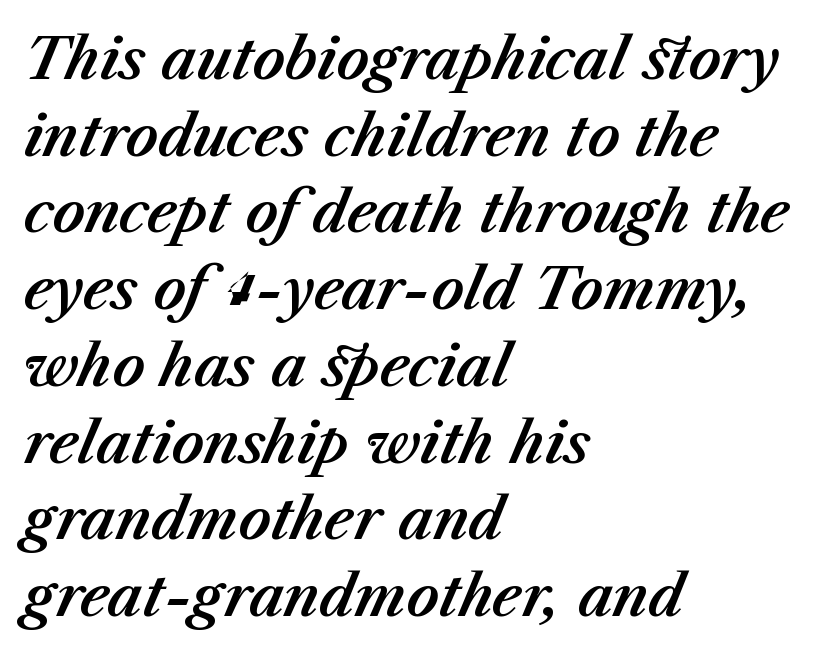
Letters rest on an invisible, unmarked baseline. Tall strokes in this sample are angled rather than plumb. Casual observation: everything's shoved over to the left. The face used here is proportionally spaced, like ordinary book or web type. The space between consecutive lines is moderate. Default kerning and tracking; the words read as compact shapes.
